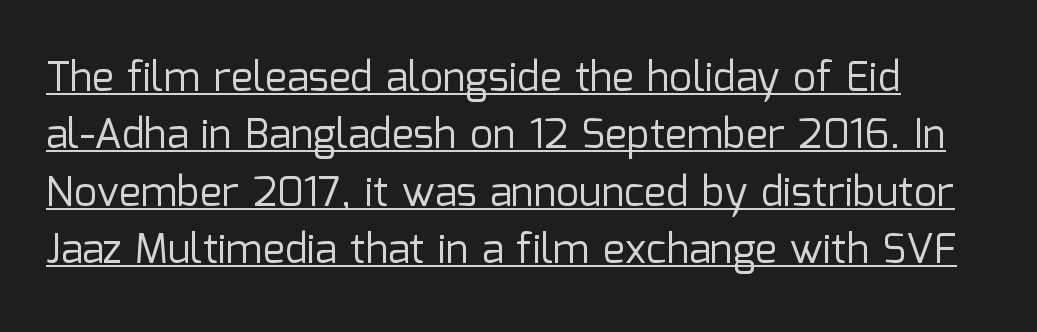
Emphasis is given by a line drawn under the lettering. A normal amount of white space separates one row of letters from the next. Note: no serifs on the glyphs. Tracking value appears to be zero — textbook default spacing. Compared with a typical body face, this is equally light or lighter still.
